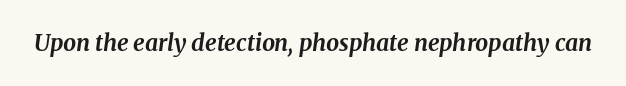
You'd pick this weight for a headline — it's a proper bold. This sample uses plain, unmodified letter spacing. The area under the type is left untouched. Style check: oblique.
